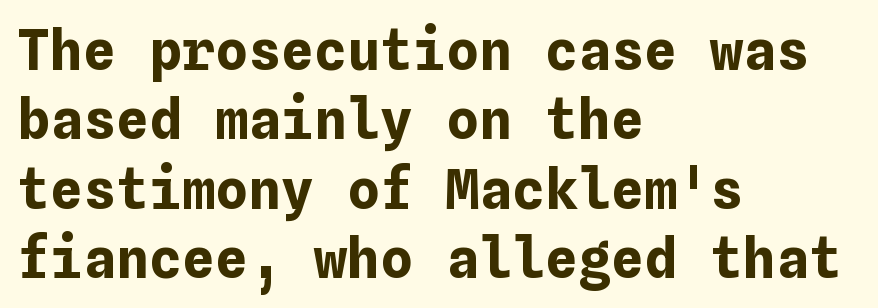
The image shows 55 px bold type, upright; set left-aligned, normal line spacing (1.26x), normal letter spacing, not underlined; low stroke contrast and a medium x-height.
